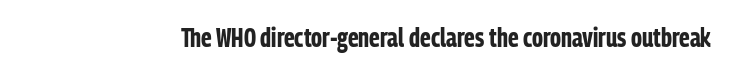
Q: Is the text bold? A: Yes.
Q: Is the text italic (slanted)? A: No, it is upright.
Q: Is the text underlined? A: No.
Q: Is the spacing between letters normal or unusually wide? A: Normal.
